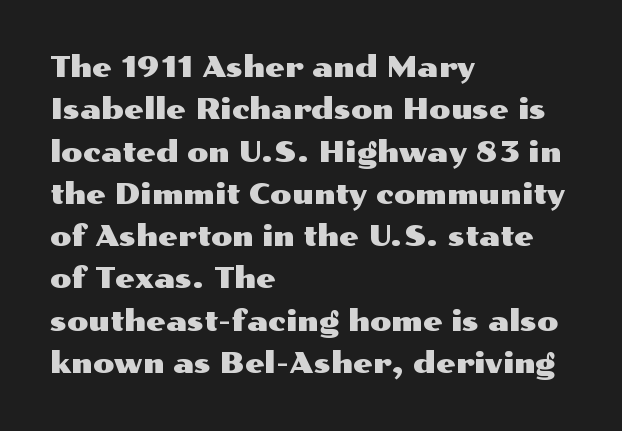
Clear beneath every line of the passage. Does the lettering tilt? It doesn't — this is upright. The text block is weighted toward the left margin, trailing off unevenly rightward. Honestly, the row spacing looks completely unremarkable. This rendering leaves character spacing at its baseline value. Is this a sans? Yes — the strokes have no serifs.
